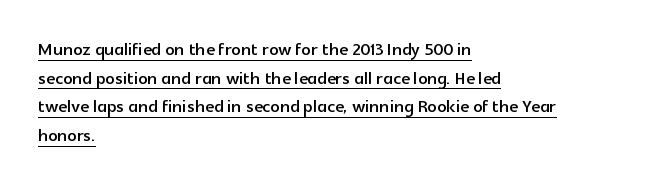
Q: Is the text italic (slanted)? A: No, it is upright.
Q: Is the text underlined? A: Yes.
Q: How is the paragraph aligned? A: Left-aligned.
Q: Is the spacing between letters normal or unusually wide? A: Normal.
Q: Is the spacing between lines tight, normal or loose? A: Normal.
